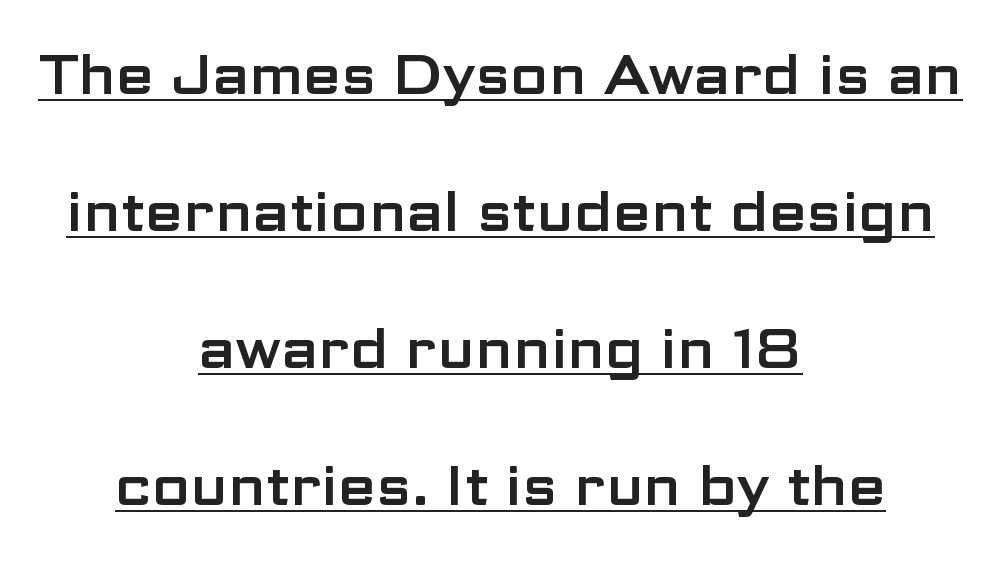
Beneath each row of characters lies a ruled line. In CSS terms this would be text-align: center. The rendering uses natural spacing where letterforms have individual widths. Typographically, this falls in the sans-serif category. The leading is generous, giving the passage an open texture. Tracking here is standard; glyphs follow each other at the usual distance.
